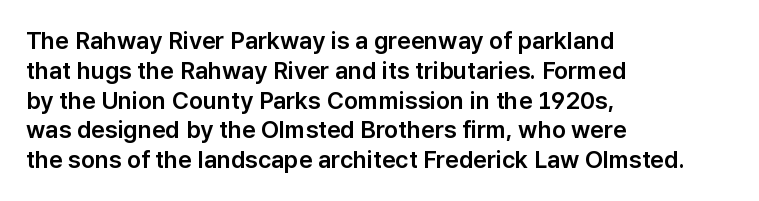
The image shows 24 px text type, upright; set left-aligned, line spacing 1.24x, normal letter spacing, not underlined.
